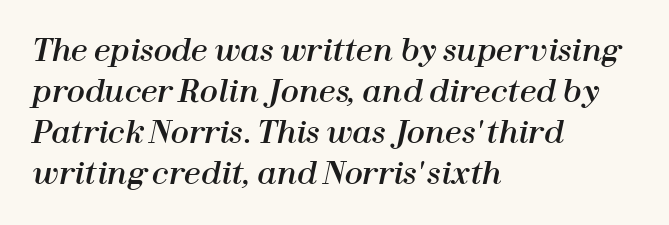
The image shows 30 px text type, italic (leaning right); set left-aligned, normal line spacing (1.37x), normal letter spacing, not underlined; high stroke contrast and a medium x-height.
